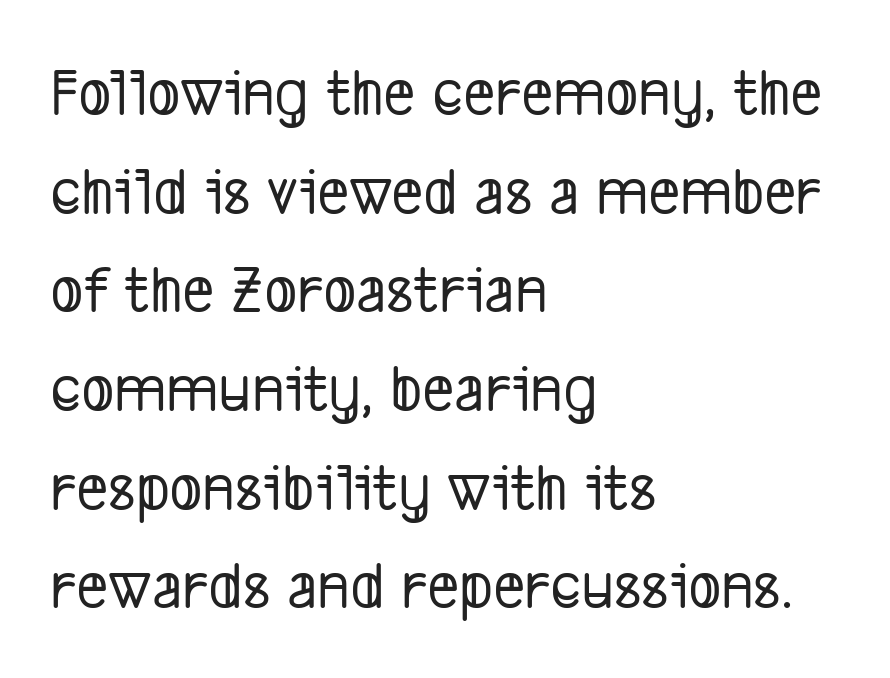
{"serif": "no", "width": "condensed", "stroke_contrast": "low", "x_height": "medium", "monospaced": "no", "underline": "no", "align": "left", "line_spacing": "normal", "line_spacing_ratio": 1.43, "letter_spacing": "normal", "letter_spacing_em": 0.0, "glyph_px": 69}
